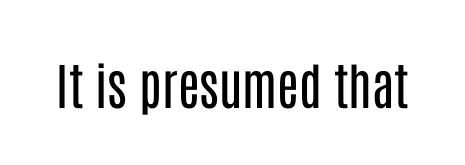
{"serif": "no", "italic": "no", "bold": "no", "weight": "regular", "width": "condensed", "stroke_contrast": "low", "x_height": "large", "monospaced": "no", "underline": "no", "letter_spacing": "normal", "letter_spacing_em": 0.0, "glyph_px": 50}
